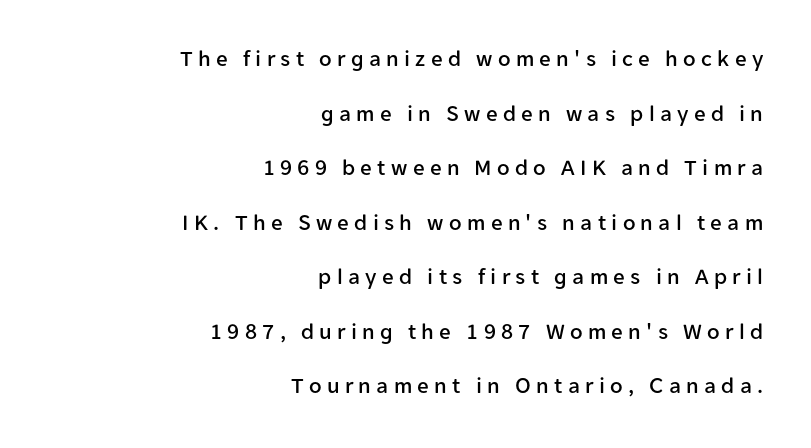
The image shows 23 px text type, upright; set right-aligned, loose line spacing (2.37x), unusually wide letter spacing (+0.23 em), not underlined.
